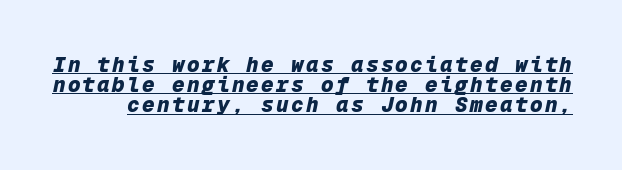
The passage shown is underscored from start to finish. The face used here has the dense, thick strokes of a bold. The typography opts for an oblique posture over an upright one. Leading: reduced.
